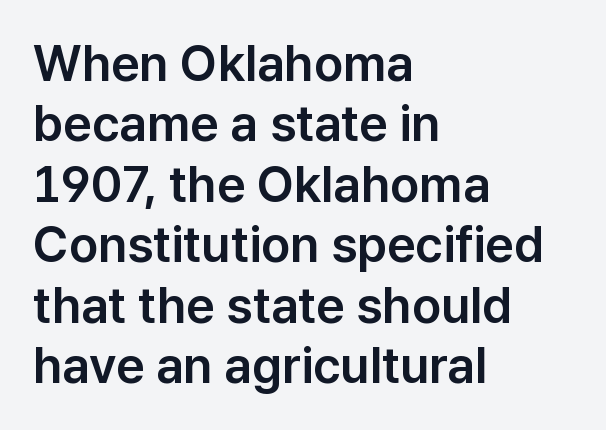
{"serif": "no", "italic": "no", "width": "normal", "stroke_contrast": "low", "x_height": "medium", "monospaced": "no", "underline": "no", "align": "left", "line_spacing_ratio": 1.21, "letter_spacing": "normal", "letter_spacing_em": 0.0, "glyph_px": 50}
